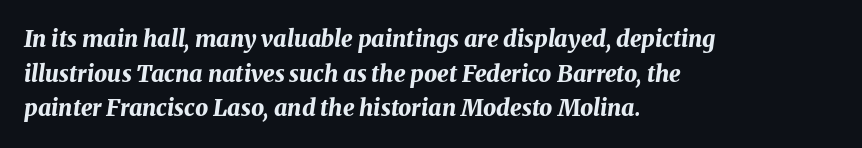
Compared with typical paragraphs, the rows here are spaced about the same. Inter-character spacing is left at the font's built-in metrics. Anything drawn beneath the words? Only blank space. Line starts are locked; line ends wander. Heavy, bold letterforms.
